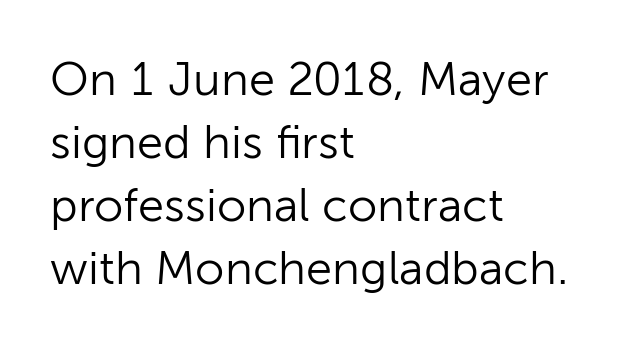
If you drew a line through each stem, it would be perfectly vertical. This sample has the flowing, uneven cadence of proportional lettering. The weight tops out at a normal text grade. Quick note: interline space is typical. Alignment: flush left.
